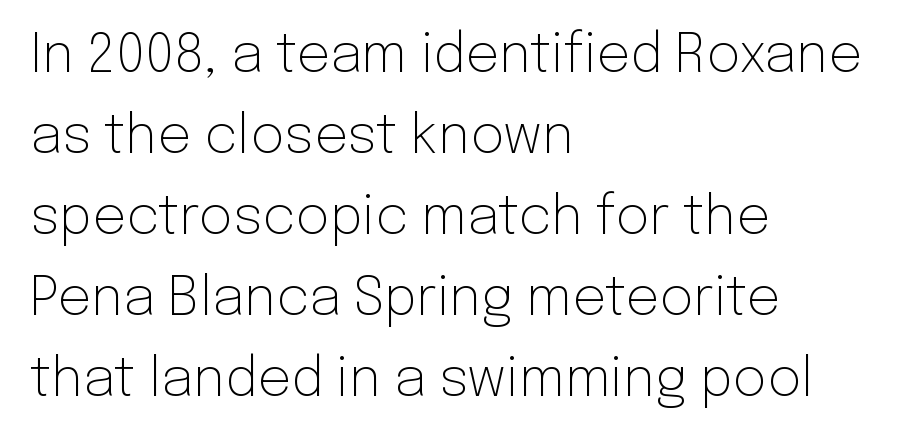
Is the stroke heavy? The answer is a plain regular-or-lighter. Vertical spacing — default. Between one letter and the next there's only the usual sliver of space. A typesetter would label this face a sans.
